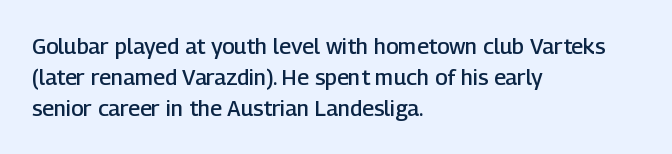
This is moderately heavy type, rendered in semibold. No extra tracking has been applied to these lines. Alignment: flush left. Leading matches the norm, producing a regular column.
